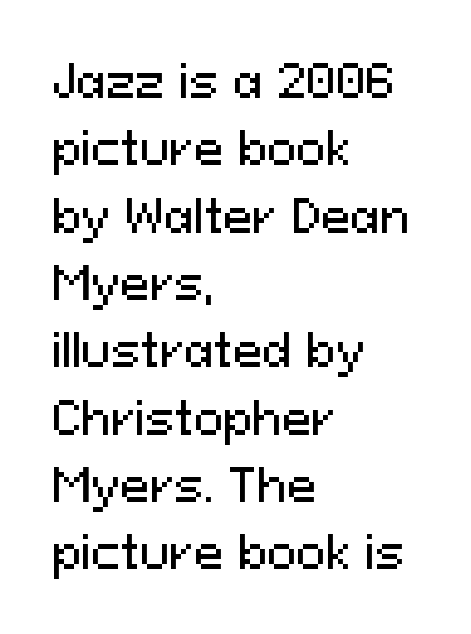
{"serif": "no", "italic": "no", "width": "normal", "stroke_contrast": "medium", "x_height": "medium", "monospaced": "no", "underline": "no", "align": "left", "line_spacing": "normal", "line_spacing_ratio": 1.53, "letter_spacing": "normal", "letter_spacing_em": 0.0, "glyph_px": 44}
